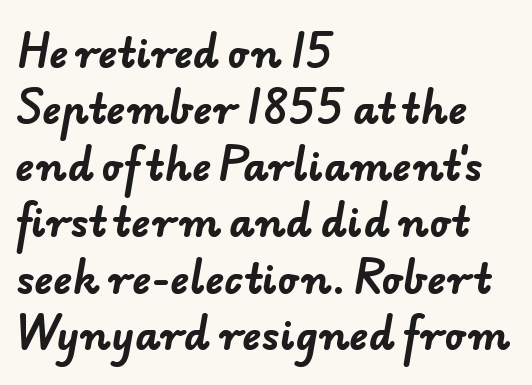
The image shows 40 px bold sans-serif type; set left-aligned, normal line spacing (1.41x), normal letter spacing, not underlined; low stroke contrast and a small x-height.
